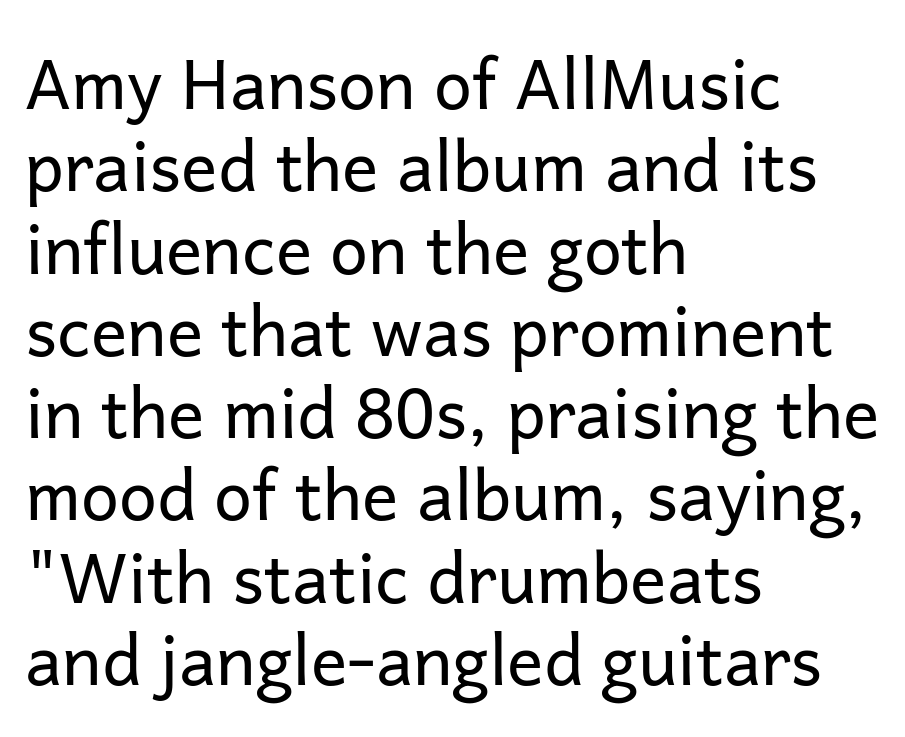
{"serif": "no", "italic": "no", "bold": "no", "weight": "regular", "width": "normal", "stroke_contrast": "low", "x_height": "medium", "monospaced": "no", "underline": "no", "align": "left", "line_spacing_ratio": 1.21, "letter_spacing": "normal", "letter_spacing_em": 0.0, "glyph_px": 68}
